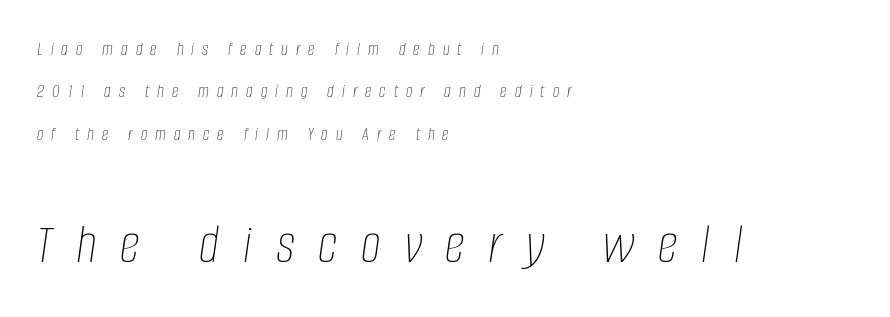
The image shows 57 px thin, condensed type, italic (leaning right); set left-aligned, loose line spacing (2.23x), unusually wide letter spacing (+0.42 em), not underlined; the second (bottom) block is 3.0x larger; low stroke contrast and a large x-height.
